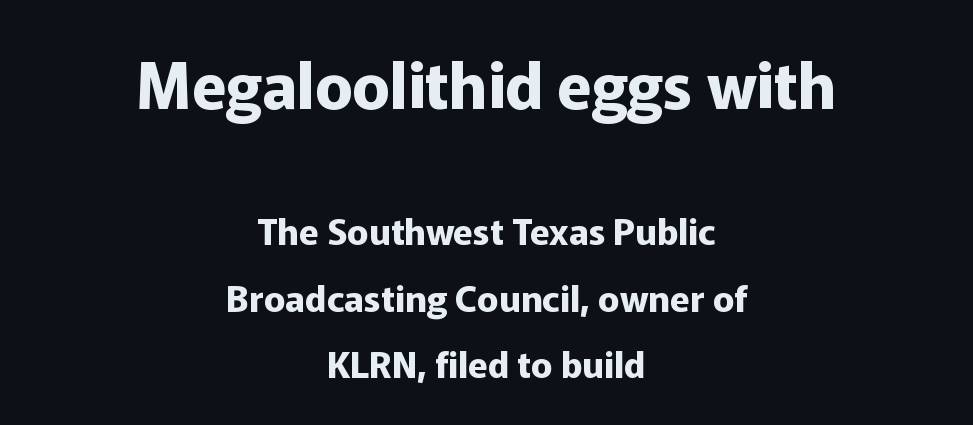
Q: Is the text bold? A: Yes.
Q: Is the text italic (slanted)? A: No, it is upright.
Q: Is the typeface a serif or a sans-serif typeface? A: Sans-serif.
Q: Is the text underlined? A: No.
Q: How is the paragraph aligned? A: Centered.
Q: Is the spacing between letters normal or unusually wide? A: Normal.
Q: Which block of text is set in a larger size, the first (top) or the second (bottom)? A: The first (top) one.
Q: Width (condensed, normal, or wide)? A: Normal.
Q: Stroke contrast? A: Low.
Q: x-height? A: Medium.
Q: Monospaced? A: No.
